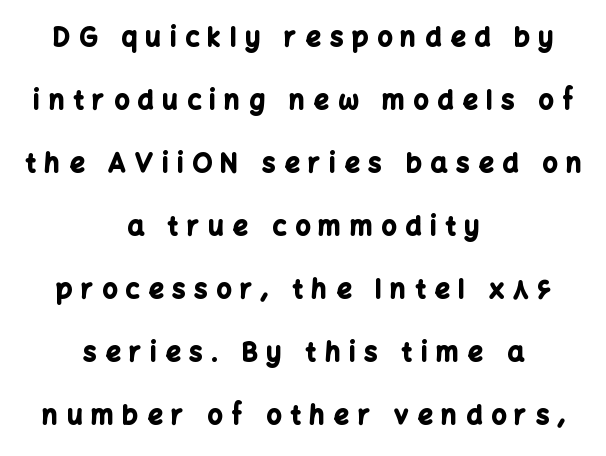
Q: Is the text bold? A: Yes.
Q: Is the text italic (slanted)? A: No, it is upright.
Q: Is the text underlined? A: No.
Q: How is the paragraph aligned? A: Centered.
Q: Is the spacing between letters normal or unusually wide? A: Unusually wide.
Q: Is the spacing between lines tight, normal or loose? A: Loose.
